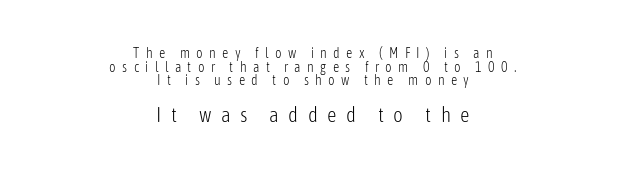
{"italic": "no", "bold": "no", "underline": "no", "align": "center", "line_spacing": "tight", "line_spacing_ratio": 0.98, "letter_spacing": "wide", "letter_spacing_em": 0.45, "larger_block": "second", "size_ratio": 1.5, "glyph_px": 21}
